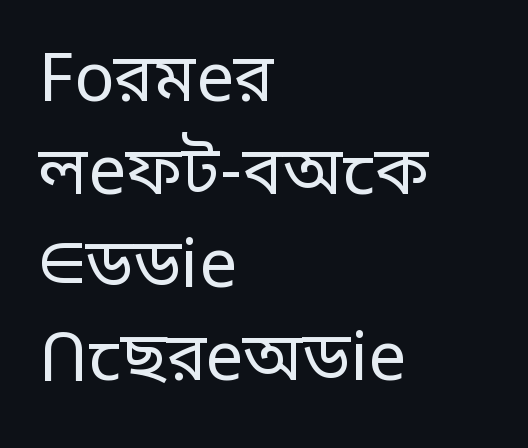
Words appear dense and cohesive because spacing is normal. Posture: vertical. Quick note: underline off. This block has exactly the height ordinary leading produces. This is not heavy type; no bold has been used.
